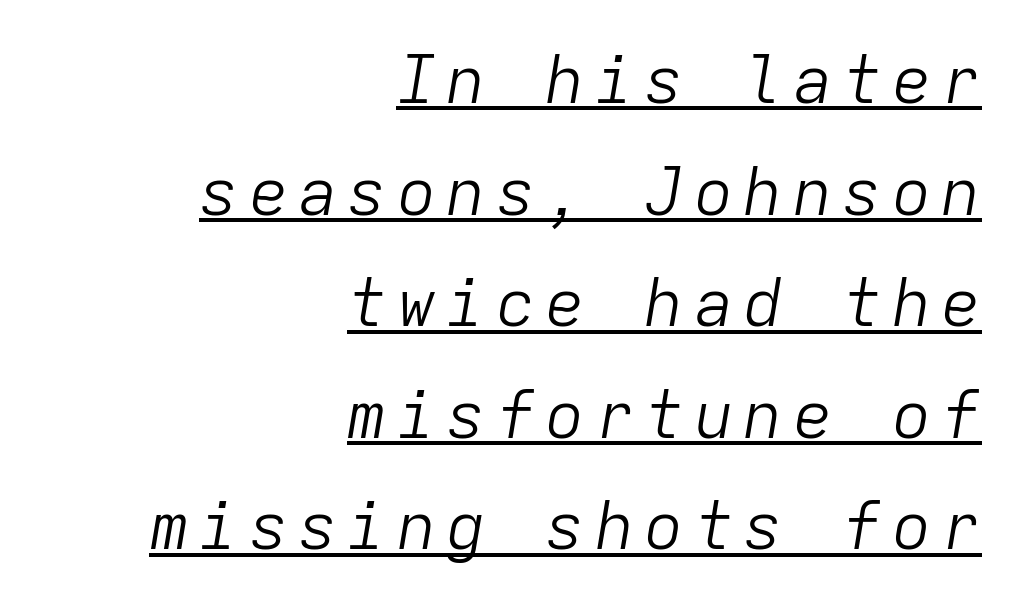
Weight: in the light-to-regular range. The letters march in equal steps, a hallmark of fixed-pitch type. How would I describe the line gaps? Plain and ordinary. This sample is right-justified, so line beginnings fall wherever the words allow. The font's italic variant was chosen for this text.
